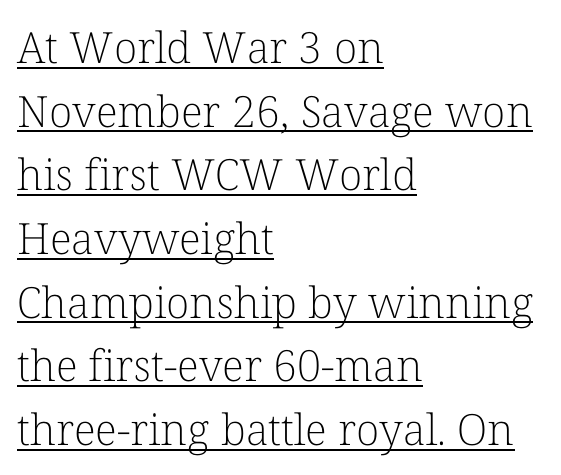
The image shows 43 px light serif type, upright; set left-aligned, normal line spacing (1.48x), normal letter spacing, underlined; low stroke contrast and a medium x-height.
